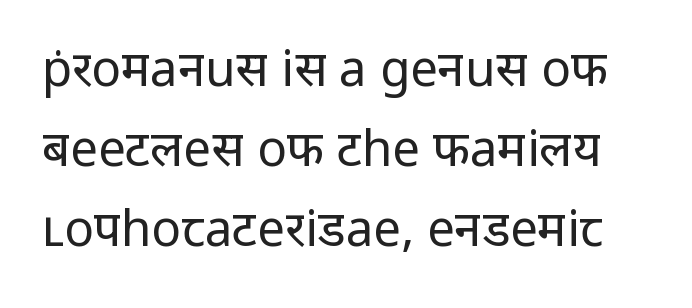
{"serif": "no", "italic": "no", "bold": "no", "weight": "regular", "width": "normal", "stroke_contrast": "low", "x_height": "medium", "monospaced": "no", "underline": "no", "line_spacing": "normal", "line_spacing_ratio": 1.63, "letter_spacing": "normal", "letter_spacing_em": 0.0, "glyph_px": 49}
